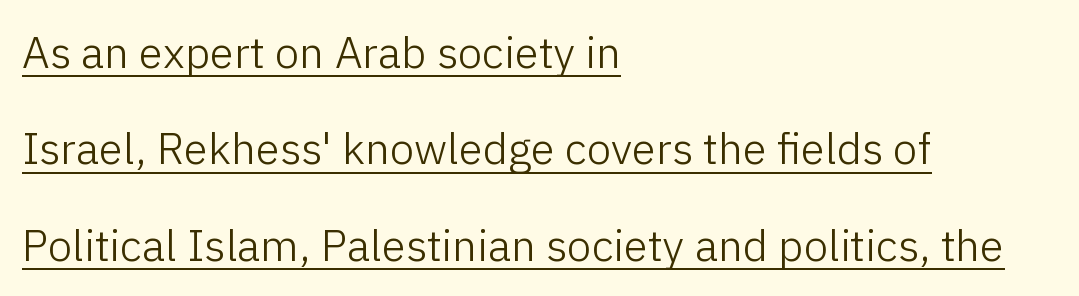
The image shows 44 px light sans-serif type, upright; set left-aligned, loose line spacing (2.19x), normal letter spacing, underlined; low stroke contrast and a medium x-height.
